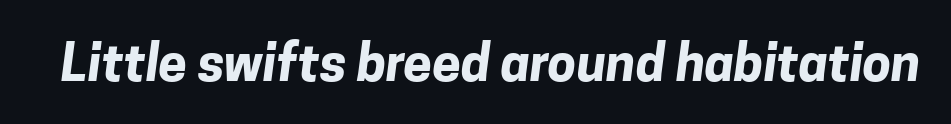
{"serif": "no", "bold": "yes", "weight": "bold", "width": "normal", "stroke_contrast": "low", "x_height": "medium", "monospaced": "no", "underline": "no", "letter_spacing": "normal", "letter_spacing_em": 0.0, "glyph_px": 51}
